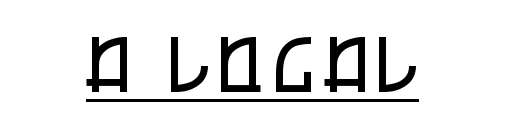
Glance below the letters and you will spot a drawn line. The typeface chosen for these lines omits serifs. Is this a fixed-width face? No — the glyphs have proportional, varying widths. Ink coverage per letter is moderate at most.
